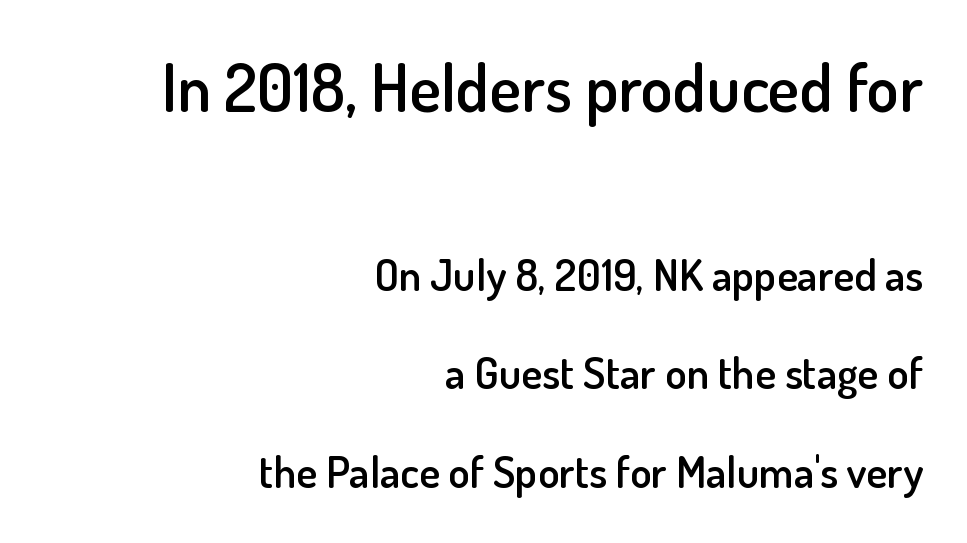
The image shows 66 px semibold sans-serif type, upright; set right-aligned, loose line spacing (2.24x), normal letter spacing, not underlined; the first (top) block is 1.5x larger; low stroke contrast and a small x-height.
